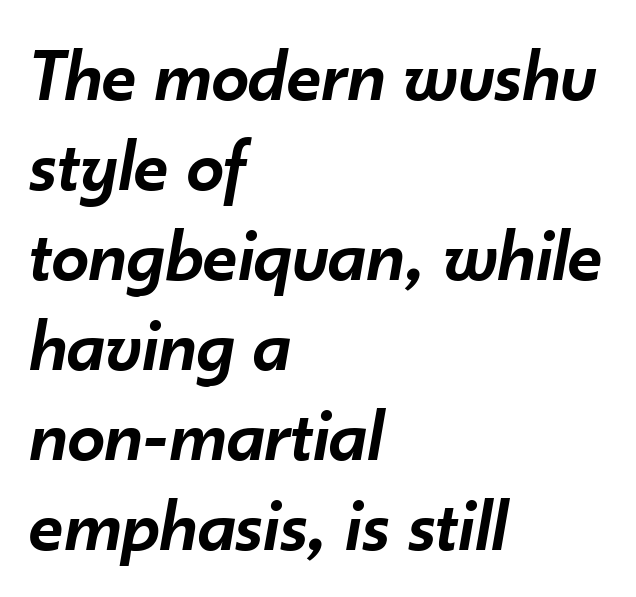
The image shows 75 px semibold type, italic (leaning right); set left-aligned, line spacing 1.2x, normal letter spacing, not underlined; low stroke contrast and a small x-height.
